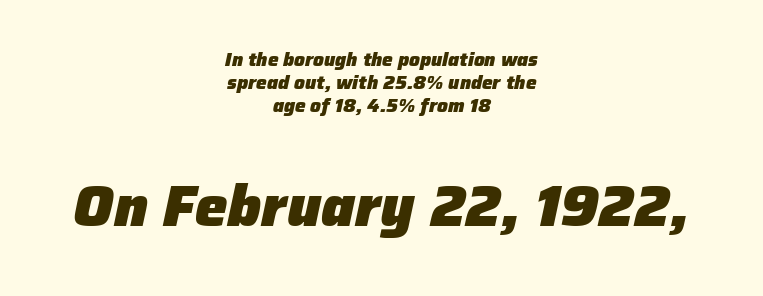
Q: Is the text bold? A: Yes.
Q: Is the text italic (slanted)? A: Yes, it leans right by about 12 degrees.
Q: Is the text underlined? A: No.
Q: How is the paragraph aligned? A: Centered.
Q: Is the spacing between letters normal or unusually wide? A: Normal.
Q: Which block of text is set in a larger size, the first (top) or the second (bottom)? A: The second (bottom) one.
Q: Width (condensed, normal, or wide)? A: Normal.
Q: Stroke contrast? A: Low.
Q: x-height? A: Medium.
Q: Monospaced? A: No.
